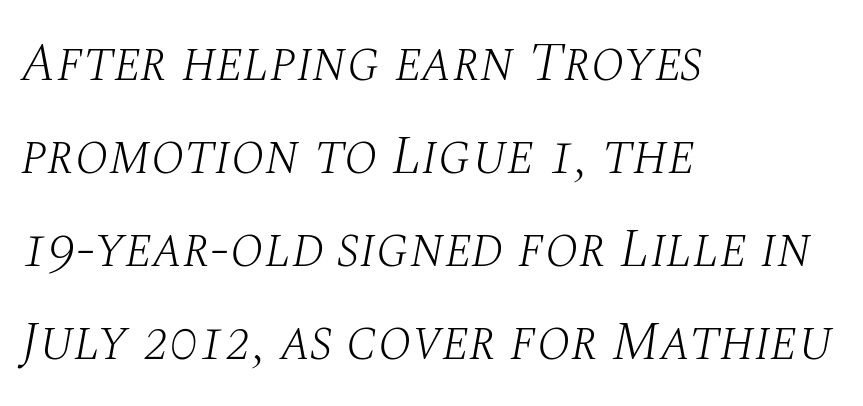
{"serif": "yes", "italic": "yes", "lean": "right", "slant_degrees": 10, "bold": "no", "weight": "light", "width": "normal", "stroke_contrast": "medium", "x_height": "large", "monospaced": "no", "underline": "no", "align": "left", "line_spacing": "normal", "line_spacing_ratio": 1.69, "letter_spacing": "normal", "letter_spacing_em": 0.0, "glyph_px": 55}
